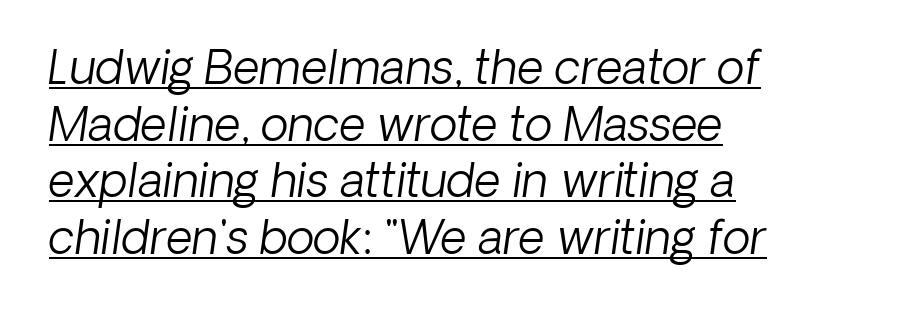
The image shows 46 px light type, italic (leaning right); set left-aligned, line spacing 1.23x, normal letter spacing, underlined; low stroke contrast and a medium x-height.
